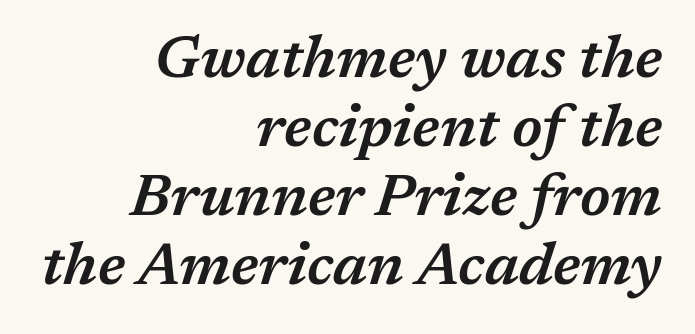
The image shows 59 px semibold type, italic (leaning right); set right-aligned, line spacing 1.17x, normal letter spacing, not underlined; medium stroke contrast and a medium x-height.
